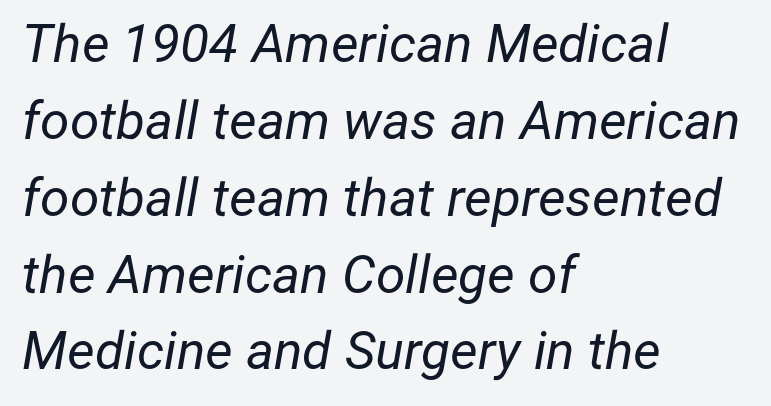
{"italic": "yes", "lean": "right", "slant_degrees": 12, "bold": "no", "weight": "regular", "width": "normal", "stroke_contrast": "low", "x_height": "medium", "monospaced": "no", "underline": "no", "align": "left", "line_spacing": "normal", "line_spacing_ratio": 1.45, "letter_spacing": "normal", "letter_spacing_em": 0.0, "glyph_px": 53}
